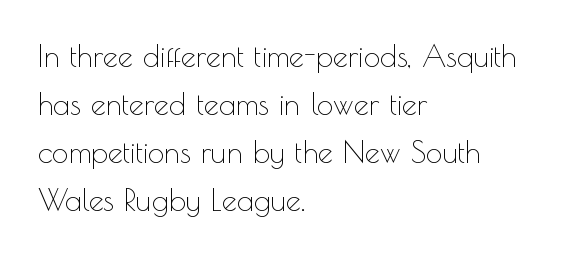
Q: Is the text bold? A: No.
Q: Is the text italic (slanted)? A: No, it is upright.
Q: Is the typeface a serif or a sans-serif typeface? A: Sans-serif.
Q: Is the text underlined? A: No.
Q: How is the paragraph aligned? A: Left-aligned.
Q: Is the spacing between letters normal or unusually wide? A: Normal.
Q: Is the spacing between lines tight, normal or loose? A: Normal.
Q: Width (condensed, normal, or wide)? A: Normal.
Q: x-height? A: Small.
Q: Monospaced? A: No.
